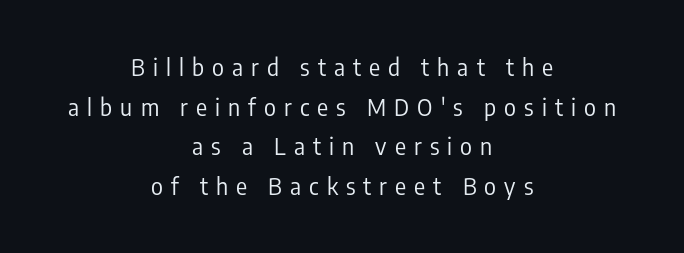
{"italic": "no", "bold": "no", "underline": "no", "align": "center", "line_spacing_ratio": 1.72, "letter_spacing": "wide", "letter_spacing_em": 0.35, "glyph_px": 23}
